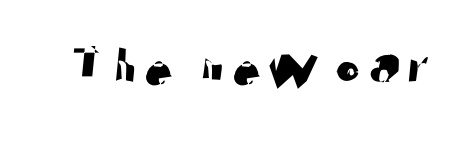
The image shows 66 px sans-serif type; set normal letter spacing, not underlined; low stroke contrast and a medium x-height.
